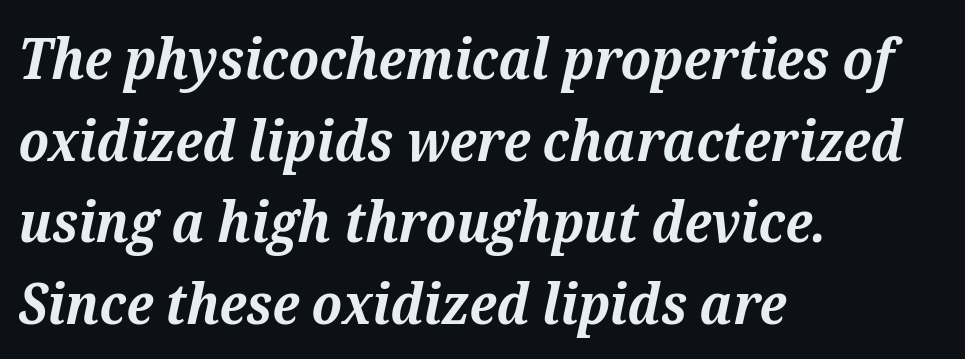
Glance below the letters and you will spot only blank space. Teacher's note: observe the even left margin — that is flush-left alignment. Small tapered or slab feet sit at the stroke ends, so this counts as serif. Each glyph is drawn with heavy, bold strokes. Each new line begins a customary step beneath the previous one.
